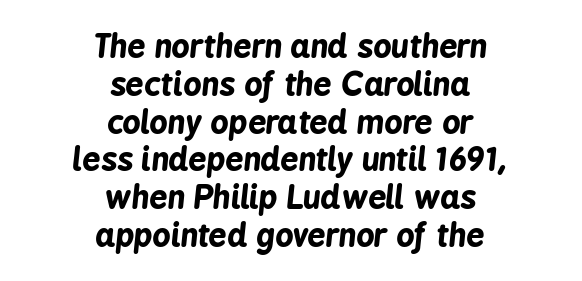
Q: Is the text bold? A: Yes.
Q: Is the text italic (slanted)? A: Yes, it leans right by about 6 degrees.
Q: Is the text underlined? A: No.
Q: How is the paragraph aligned? A: Centered.
Q: Is the spacing between letters normal or unusually wide? A: Normal.
Q: Width (condensed, normal, or wide)? A: Condensed.
Q: Stroke contrast? A: Low.
Q: x-height? A: Medium.
Q: Monospaced? A: No.
